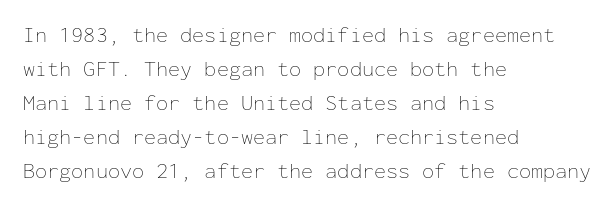
{"italic": "no", "bold": "no", "underline": "no", "align": "left", "line_spacing": "normal", "line_spacing_ratio": 1.54, "letter_spacing": "normal", "letter_spacing_em": 0.0, "glyph_px": 22}
